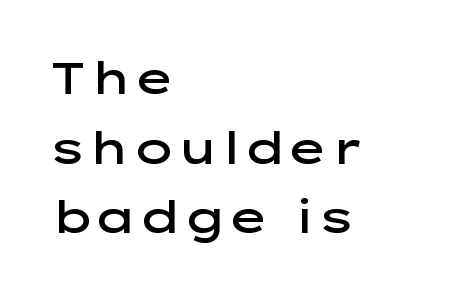
Q: Is the text bold? A: Semi-bold.
Q: Is the text italic (slanted)? A: No, it is upright.
Q: Is the typeface a serif or a sans-serif typeface? A: Sans-serif.
Q: Is the text underlined? A: No.
Q: How is the paragraph aligned? A: Left-aligned.
Q: Is the spacing between letters normal or unusually wide? A: Normal.
Q: Is the spacing between lines tight, normal or loose? A: Normal.
Q: Width (condensed, normal, or wide)? A: Wide.
Q: Stroke contrast? A: Low.
Q: x-height? A: Medium.
Q: Monospaced? A: No.
